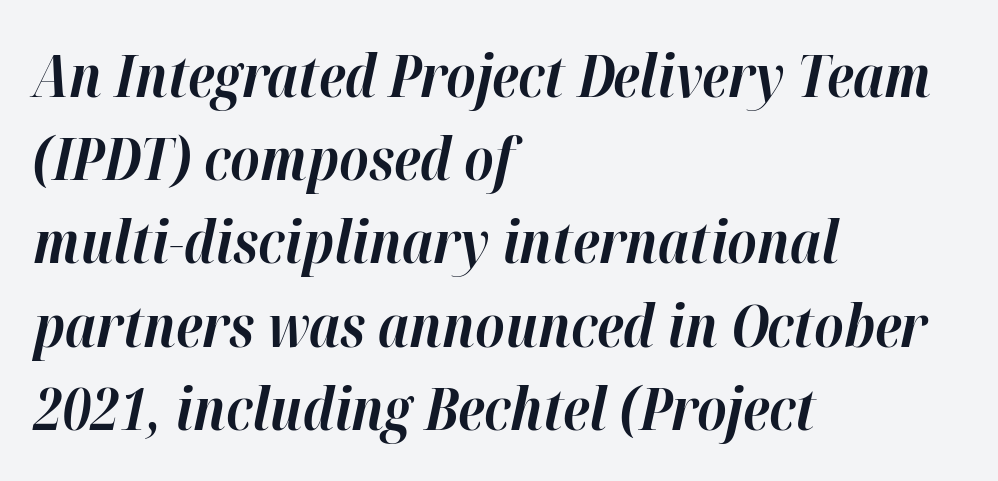
{"italic": "yes", "lean": "right", "slant_degrees": 12, "bold": "yes", "weight": "bold", "width": "normal", "stroke_contrast": "high", "x_height": "medium", "monospaced": "no", "underline": "no", "align": "left", "line_spacing": "normal", "line_spacing_ratio": 1.41, "letter_spacing": "normal", "letter_spacing_em": 0.0, "glyph_px": 59}
